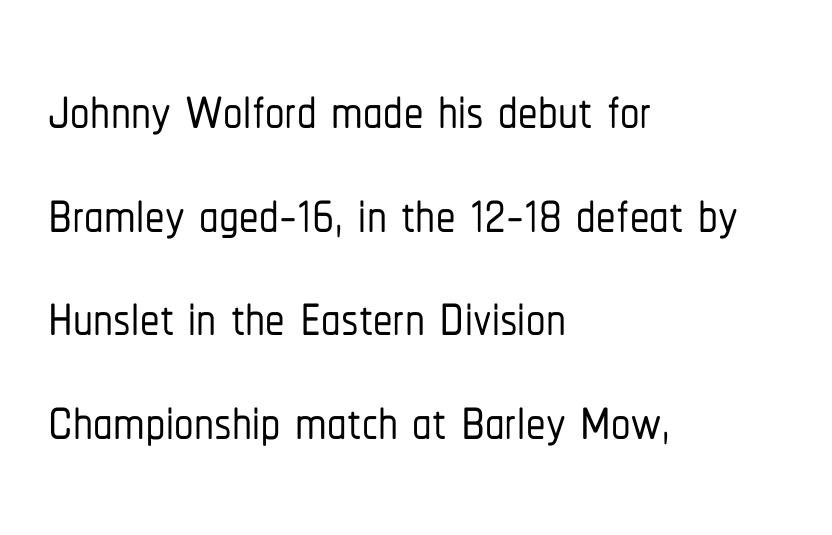
The image shows 78 px condensed sans-serif type, upright; set left-aligned, normal line spacing (1.33x), normal letter spacing, not underlined; low stroke contrast and a medium x-height.
